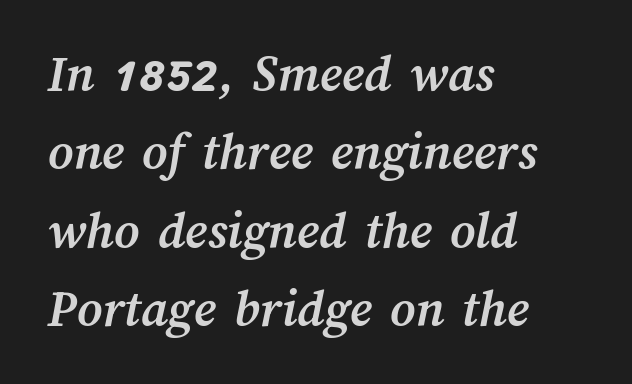
The image shows 54 px semibold type; set left-aligned, normal line spacing (1.45x), normal letter spacing, not underlined; medium stroke contrast and a medium x-height.
